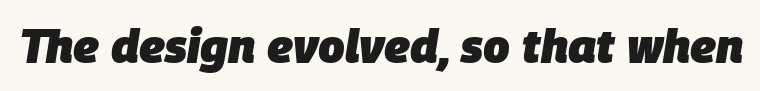
{"italic": "yes", "lean": "right", "slant_degrees": 9, "bold": "yes", "weight": "heavy", "width": "normal", "stroke_contrast": "low", "x_height": "large", "monospaced": "no", "underline": "no", "letter_spacing": "normal", "letter_spacing_em": 0.0, "glyph_px": 47}
